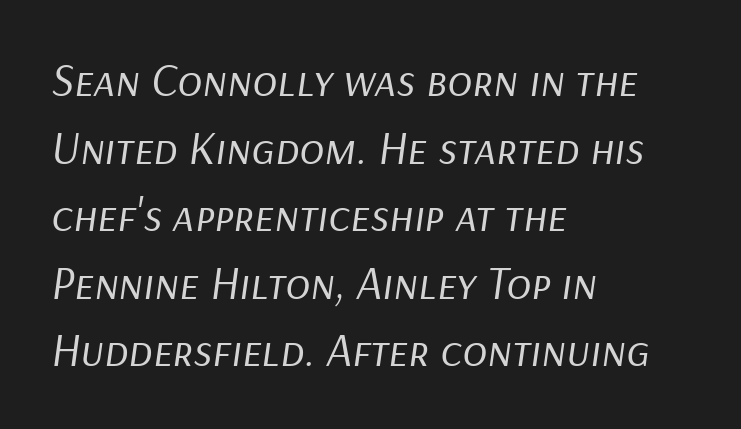
Q: Is the text bold? A: No.
Q: Is the text italic (slanted)? A: Yes, it leans right by about 9 degrees.
Q: Is the text underlined? A: No.
Q: How is the paragraph aligned? A: Left-aligned.
Q: Is the spacing between letters normal or unusually wide? A: Normal.
Q: Is the spacing between lines tight, normal or loose? A: Normal.
Q: Width (condensed, normal, or wide)? A: Normal.
Q: Stroke contrast? A: Low.
Q: x-height? A: Medium.
Q: Monospaced? A: No.
